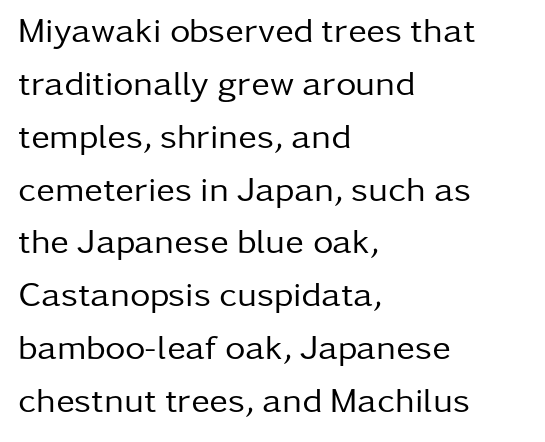
{"serif": "no", "italic": "no", "bold": "no", "weight": "regular", "width": "normal", "stroke_contrast": "low", "x_height": "medium", "monospaced": "no", "underline": "no", "align": "left", "line_spacing": "normal", "line_spacing_ratio": 1.51, "letter_spacing": "normal", "letter_spacing_em": 0.0, "glyph_px": 35}
